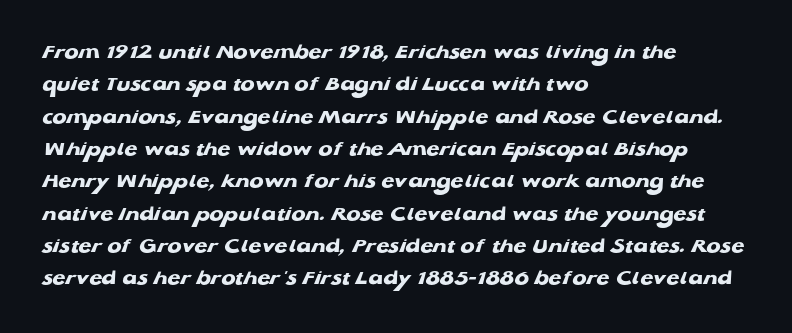
The image shows 21 px bold type; set left-aligned, normal line spacing (1.54x), normal letter spacing, not underlined.
